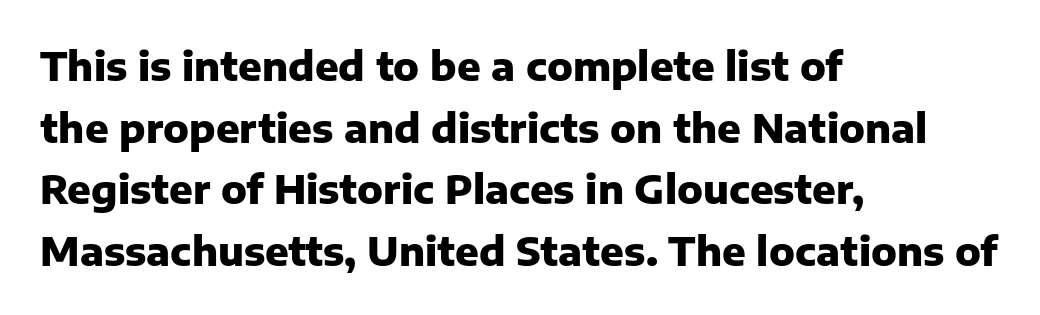
{"serif": "no", "italic": "no", "bold": "yes", "weight": "heavy", "width": "normal", "stroke_contrast": "low", "x_height": "medium", "monospaced": "no", "underline": "no", "align": "left", "line_spacing": "normal", "line_spacing_ratio": 1.58, "letter_spacing": "normal", "letter_spacing_em": 0.0, "glyph_px": 39}
